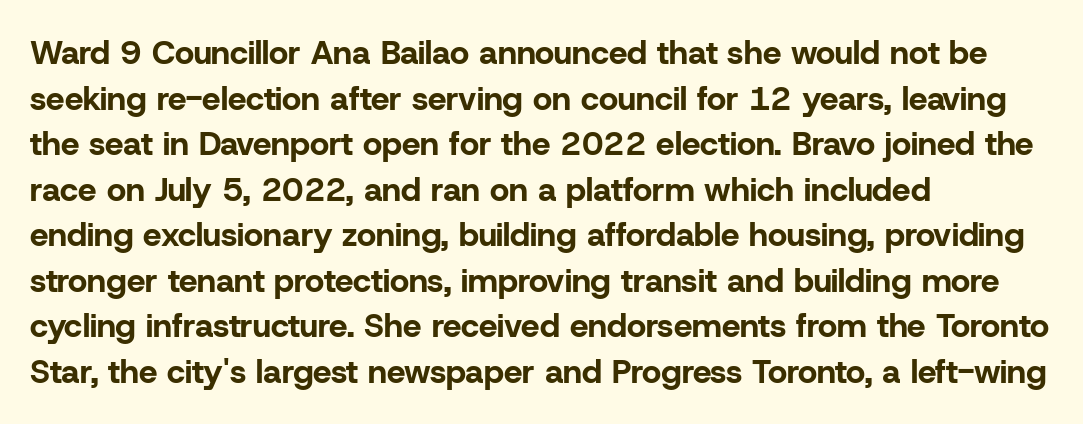
The image shows 33 px bold sans-serif type, upright; set left-aligned, normal line spacing (1.38x), normal letter spacing, not underlined; low stroke contrast and a medium x-height.
